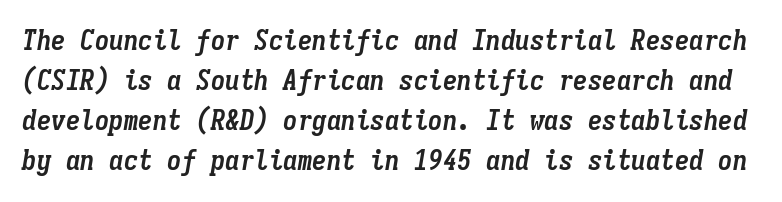
Q: Is the text bold? A: Yes.
Q: Is the text italic (slanted)? A: Yes, it leans right by about 9 degrees.
Q: Is the text underlined? A: No.
Q: Is the spacing between letters normal or unusually wide? A: Normal.
Q: Is the spacing between lines tight, normal or loose? A: Normal.
Q: Width (condensed, normal, or wide)? A: Condensed.
Q: Stroke contrast? A: Low.
Q: x-height? A: Medium.
Q: Monospaced? A: Yes.
